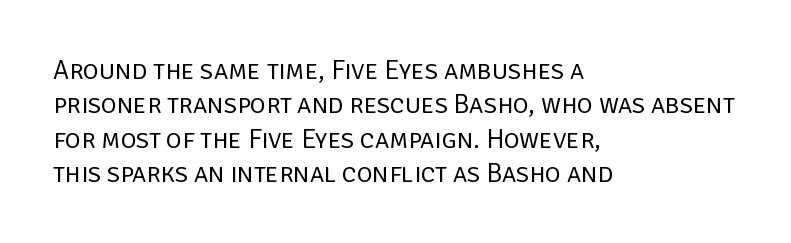
The letterforms sit at book weight or below. Honestly, the letter spacing is just normal — you wouldn't notice it. The type sits square on the baseline with zero lean. Unmarked baselines from the first word to the last. The text block is weighted toward the left margin, trailing off unevenly rightward. The designer left line spacing at the default.
